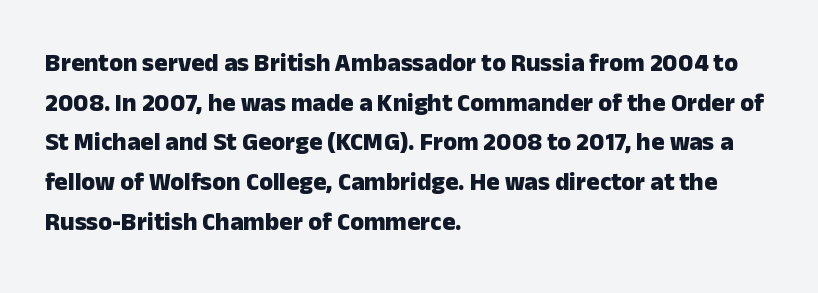
The image shows 25 px bold type, upright; set left-aligned, normal line spacing (1.59x), normal letter spacing, not underlined.
